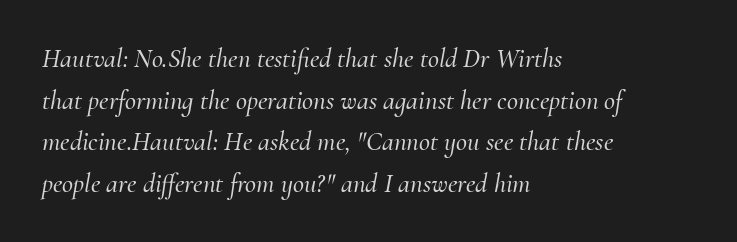
{"italic": "yes", "lean": "right", "slant_degrees": 10, "underline": "no", "align": "left", "line_spacing": "normal", "line_spacing_ratio": 1.54, "letter_spacing": "normal", "letter_spacing_em": 0.0, "glyph_px": 27}
